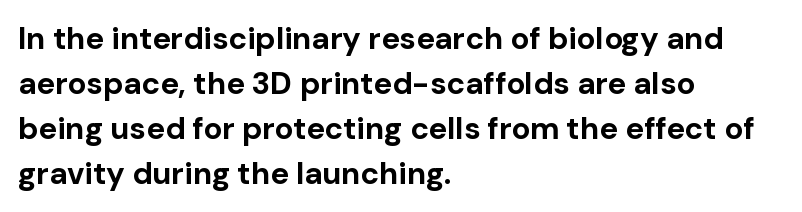
Q: Is the text bold? A: Yes.
Q: Is the text italic (slanted)? A: No, it is upright.
Q: Is the typeface a serif or a sans-serif typeface? A: Sans-serif.
Q: Is the text underlined? A: No.
Q: How is the paragraph aligned? A: Left-aligned.
Q: Is the spacing between letters normal or unusually wide? A: Normal.
Q: Is the spacing between lines tight, normal or loose? A: Normal.
Q: Width (condensed, normal, or wide)? A: Normal.
Q: Stroke contrast? A: Low.
Q: x-height? A: Medium.
Q: Monospaced? A: No.
